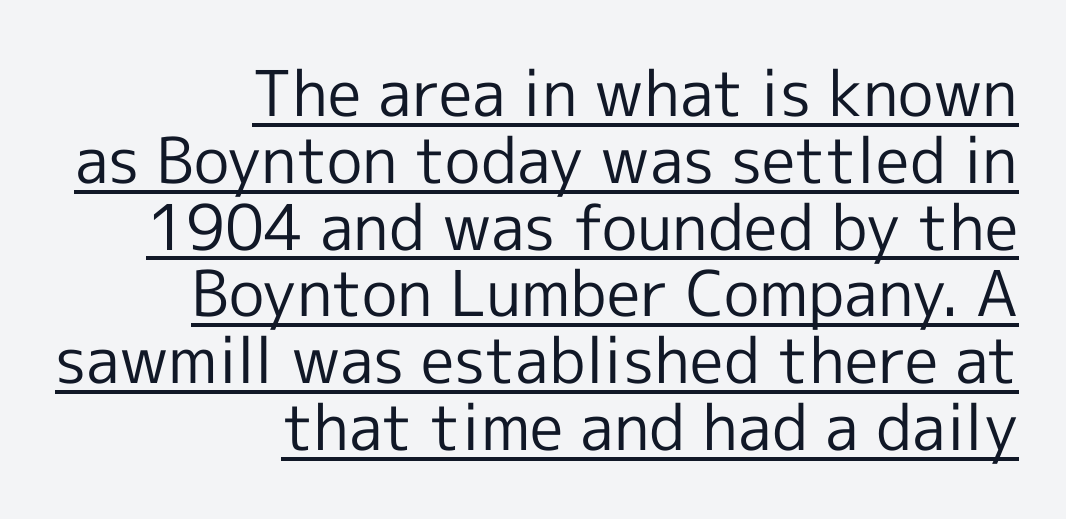
The image shows 63 px regular-weight sans-serif type, upright; set right-aligned, tight line spacing (1.06x), normal letter spacing, underlined; a medium x-height.
